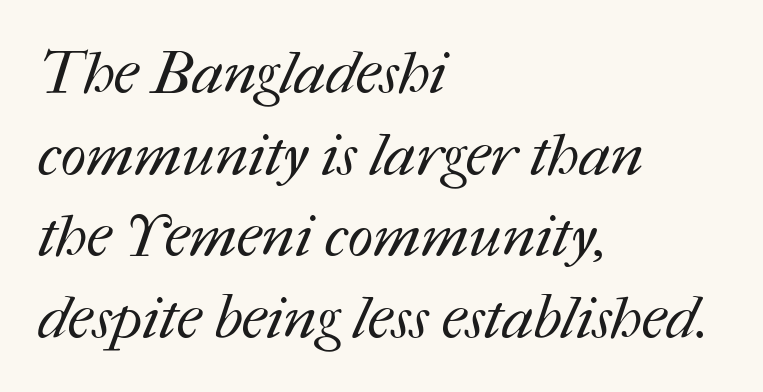
Observe the ordinary spacing: letters are neighbours, not strangers. A typesetter would call this proportional, since set widths differ per character. The zone under the glyphs is completely vacant. Leading matches the norm, producing a regular column.
